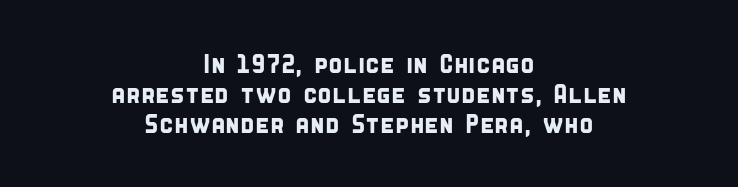
{"underline": "no", "align": "center", "line_spacing": "tight", "line_spacing_ratio": 1.15, "letter_spacing": "normal", "letter_spacing_em": 0.0, "glyph_px": 26}
